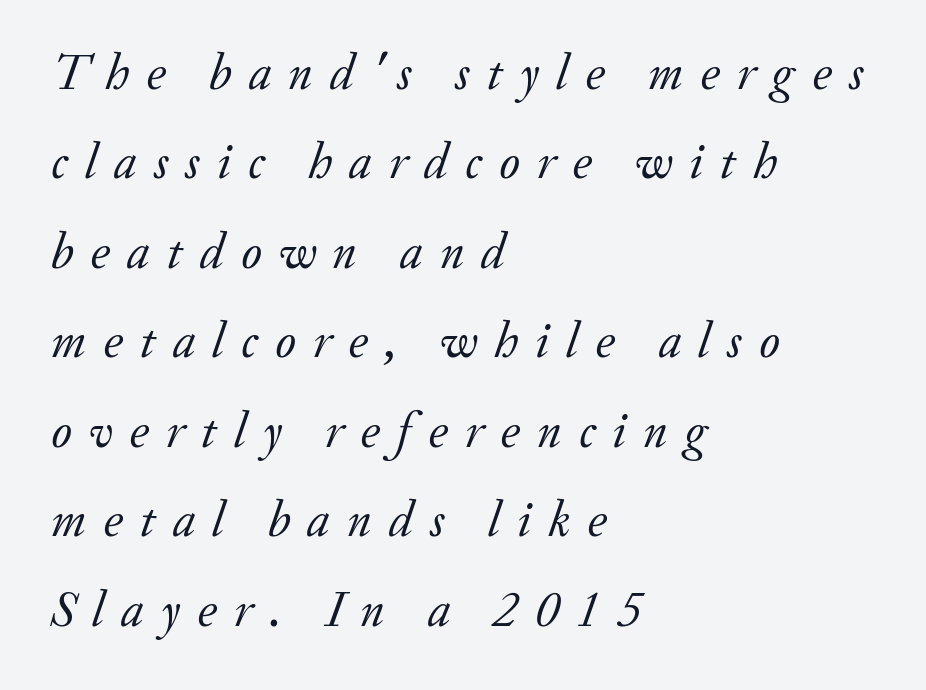
{"serif": "yes", "italic": "yes", "lean": "right", "slant_degrees": 20, "bold": "no", "weight": "regular", "width": "normal", "stroke_contrast": "low", "x_height": "small", "monospaced": "no", "underline": "no", "align": "left", "line_spacing_ratio": 1.79, "letter_spacing": "wide", "letter_spacing_em": 0.34, "glyph_px": 50}
